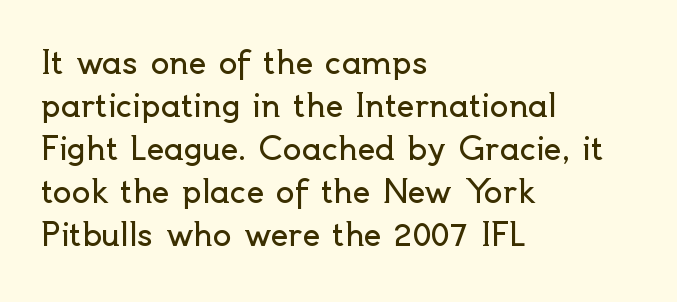
A typesetter would call this proportional, since set widths differ per character. The rows are spaced the way most documents space them. Counters stay open thanks to moderate or lighter strokes. Horizontal alignment here is leftward, the default for most running prose. Does the type have serifs? No, each stem ends abruptly. Here the glyphs are tracked normally, forming tight word shapes.
